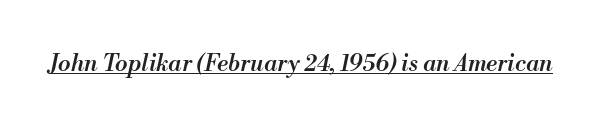
The image shows 23 px text type, italic (leaning right); set normal letter spacing, underlined.
